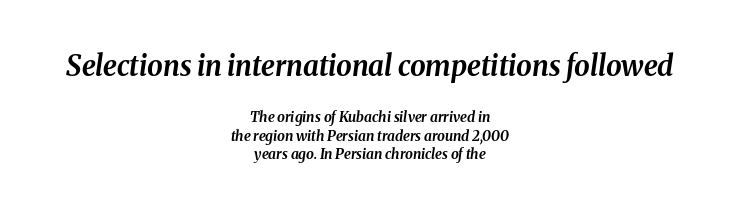
If you squint, the top block still reads clearly — it's the larger of the two. Does the leading feel generous? No, just average. No extra tracking has been applied to these lines. Check the space under the baseline: it is left empty. Typesetter's note: full bold, strokes at maximum text heaviness.
